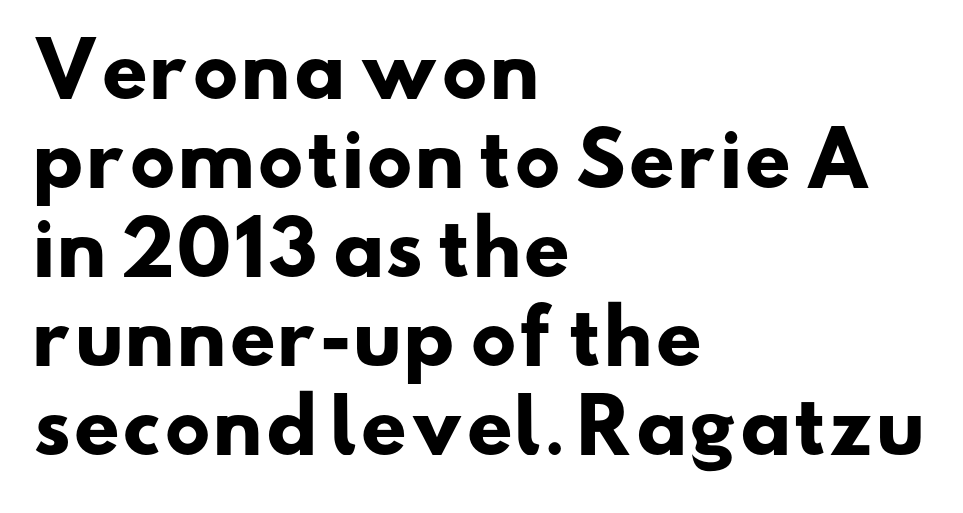
{"serif": "no", "bold": "yes", "weight": "heavy", "width": "wide", "stroke_contrast": "low", "x_height": "small", "monospaced": "no", "underline": "no", "align": "left", "line_spacing_ratio": 1.22, "letter_spacing": "normal", "letter_spacing_em": 0.0, "glyph_px": 73}
